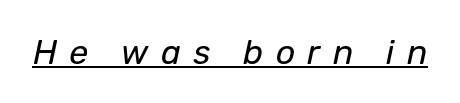
These lines are rendered in a variable-pitch font. The face used here is rendered with a markedly widened letterfit. The font's italic variant was chosen for this text. No chunkiness to these letters — they're not bold. The rendering uses the underline text-decoration.
